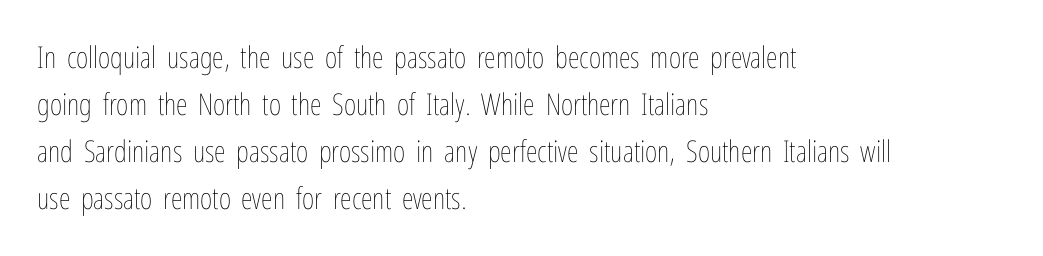
{"italic": "no", "bold": "no", "weight": "thin", "width": "condensed", "stroke_contrast": "low", "x_height": "medium", "monospaced": "no", "underline": "no", "align": "left", "line_spacing": "normal", "line_spacing_ratio": 1.57, "letter_spacing": "normal", "letter_spacing_em": 0.0, "glyph_px": 30}
